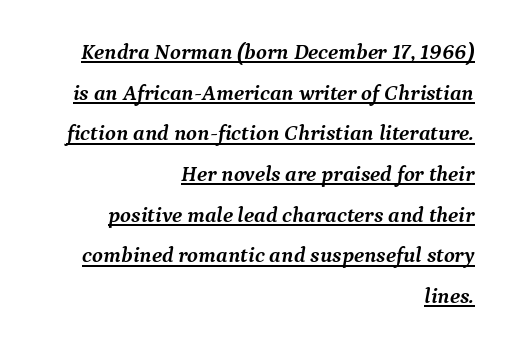
The image shows 22 px bold type, italic (leaning right); set right-aligned, line spacing 1.85x, normal letter spacing, underlined.
